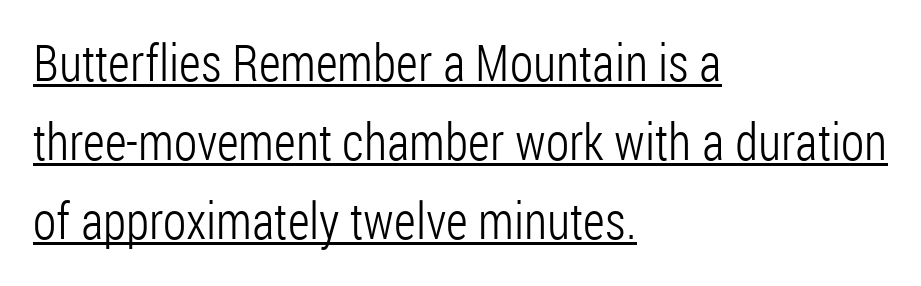
Q: Is the text bold? A: No.
Q: Is the text italic (slanted)? A: No, it is upright.
Q: Is the typeface a serif or a sans-serif typeface? A: Sans-serif.
Q: Is the text underlined? A: Yes.
Q: How is the paragraph aligned? A: Left-aligned.
Q: Is the spacing between letters normal or unusually wide? A: Normal.
Q: Is the spacing between lines tight, normal or loose? A: Normal.
Q: Width (condensed, normal, or wide)? A: Condensed.
Q: Stroke contrast? A: Low.
Q: x-height? A: Medium.
Q: Monospaced? A: No.
